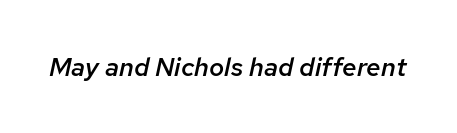
As a designer I'd log this as weight 600, semibold. The letters are slanted; this is an italic face. A clean baseline with only descenders dipping below it. A typesetter would call this zero additional tracking.
